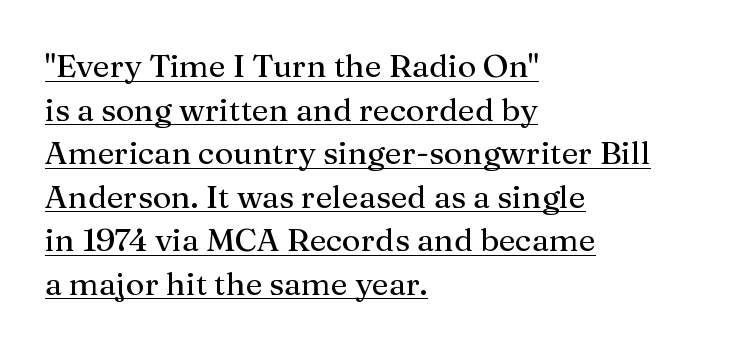
Think of a printed novel: that variable character pitch is what you see here. Font category for this specimen: serif. Horizontally, the lines are justified to the leading edge only. Italic: no, the glyphs are upright roman.
